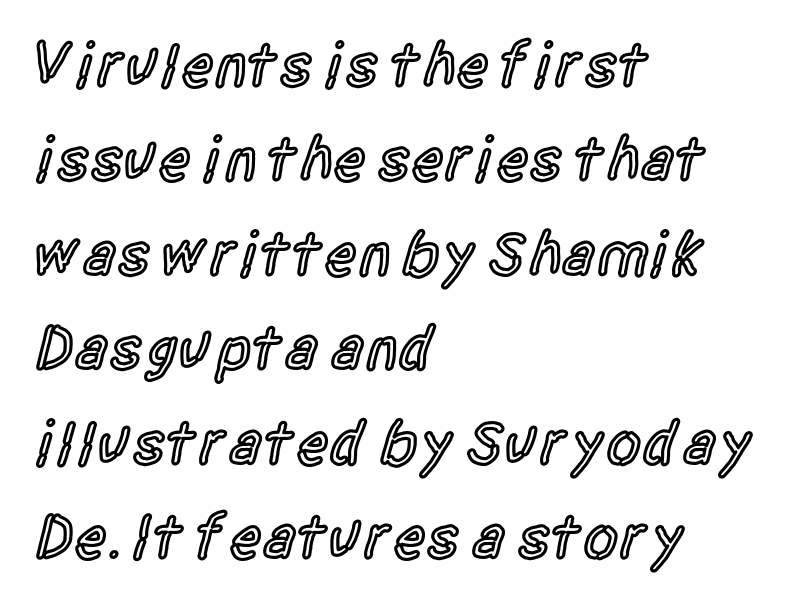
{"serif": "no", "bold": "semi", "weight": "semibold", "width": "condensed", "x_height": "large", "monospaced": "no", "underline": "no", "align": "left", "line_spacing": "normal", "line_spacing_ratio": 1.5, "letter_spacing": "normal", "letter_spacing_em": 0.0, "glyph_px": 63}
